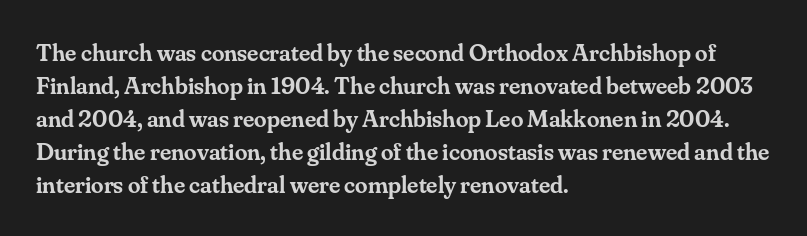
The image shows 25 px text type, upright; set left-aligned, normal line spacing (1.32x), normal letter spacing, not underlined.
